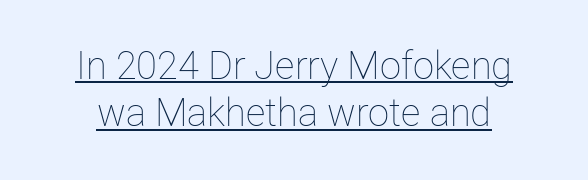
Q: Is the text bold? A: No.
Q: Is the text italic (slanted)? A: No, it is upright.
Q: Is the text underlined? A: Yes.
Q: Is the spacing between letters normal or unusually wide? A: Normal.
Q: Width (condensed, normal, or wide)? A: Normal.
Q: Stroke contrast? A: Low.
Q: x-height? A: Medium.
Q: Monospaced? A: No.
